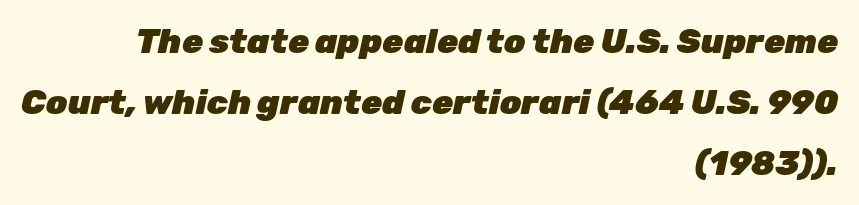
Q: Is the text bold? A: Yes.
Q: Is the text italic (slanted)? A: Yes, it leans right by about 12 degrees.
Q: Is the text underlined? A: No.
Q: How is the paragraph aligned? A: Right-aligned.
Q: Is the spacing between letters normal or unusually wide? A: Normal.
Q: Width (condensed, normal, or wide)? A: Normal.
Q: Stroke contrast? A: Low.
Q: x-height? A: Medium.
Q: Monospaced? A: No.
